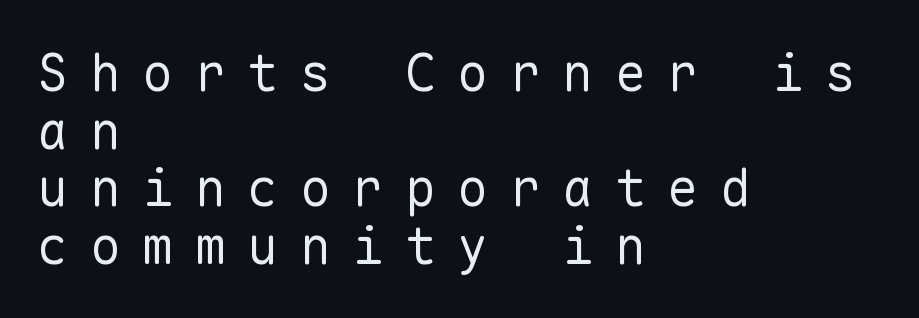
{"serif": "no", "italic": "no", "bold": "no", "weight": "regular", "width": "normal", "stroke_contrast": "low", "x_height": "medium", "monospaced": "yes", "underline": "no", "align": "left", "line_spacing": "tight", "line_spacing_ratio": 1.11, "letter_spacing": "wide", "letter_spacing_em": 0.41, "glyph_px": 52}
